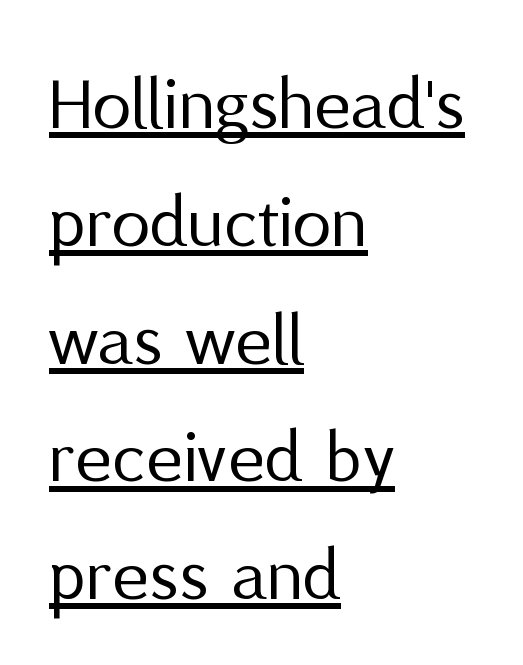
Where is the straight margin? On the left. Looks like regular typesetting: each glyph gets only the width it needs. When letters stand straight like this, we call the style roman or upright. You can see a thin bar hugging the bottom of the glyphs. The strokes carry an ordinary text weight at most.
